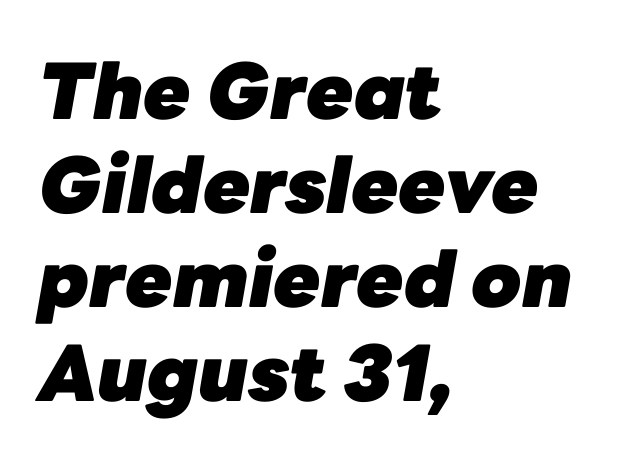
The image shows 77 px heavy type, italic (leaning right); set left-aligned, line spacing 1.22x, normal letter spacing, not underlined; low stroke contrast and a medium x-height.
